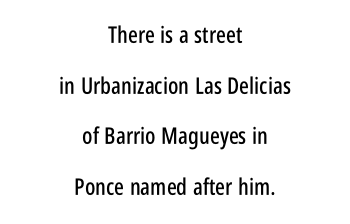
Q: Is the text italic (slanted)? A: No, it is upright.
Q: Is the text underlined? A: No.
Q: How is the paragraph aligned? A: Centered.
Q: Is the spacing between letters normal or unusually wide? A: Normal.
Q: Is the spacing between lines tight, normal or loose? A: Loose.
